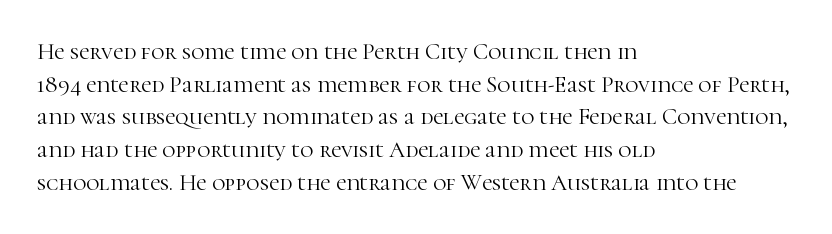
Q: Is the text bold? A: No.
Q: Is the text italic (slanted)? A: No, it is upright.
Q: Is the text underlined? A: No.
Q: How is the paragraph aligned? A: Left-aligned.
Q: Is the spacing between letters normal or unusually wide? A: Normal.
Q: Is the spacing between lines tight, normal or loose? A: Normal.
